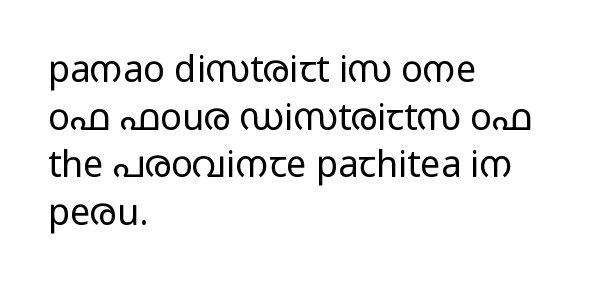
Q: Is the text bold? A: No.
Q: Is the text italic (slanted)? A: No, it is upright.
Q: Is the typeface a serif or a sans-serif typeface? A: Sans-serif.
Q: Is the text underlined? A: No.
Q: How is the paragraph aligned? A: Left-aligned.
Q: Is the spacing between letters normal or unusually wide? A: Normal.
Q: Is the spacing between lines tight, normal or loose? A: Normal.
Q: Width (condensed, normal, or wide)? A: Wide.
Q: Stroke contrast? A: Low.
Q: x-height? A: Medium.
Q: Monospaced? A: No.
